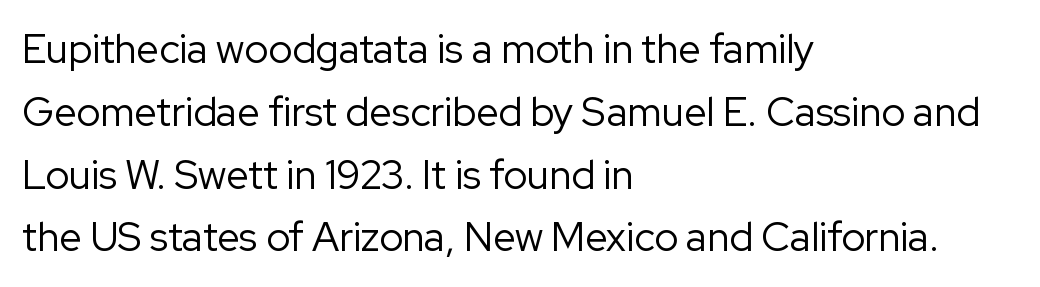
Q: Is the text bold? A: No.
Q: Is the text italic (slanted)? A: No, it is upright.
Q: Is the typeface a serif or a sans-serif typeface? A: Sans-serif.
Q: Is the text underlined? A: No.
Q: How is the paragraph aligned? A: Left-aligned.
Q: Is the spacing between letters normal or unusually wide? A: Normal.
Q: Is the spacing between lines tight, normal or loose? A: Normal.
Q: Width (condensed, normal, or wide)? A: Normal.
Q: Stroke contrast? A: Low.
Q: x-height? A: Medium.
Q: Monospaced? A: No.
